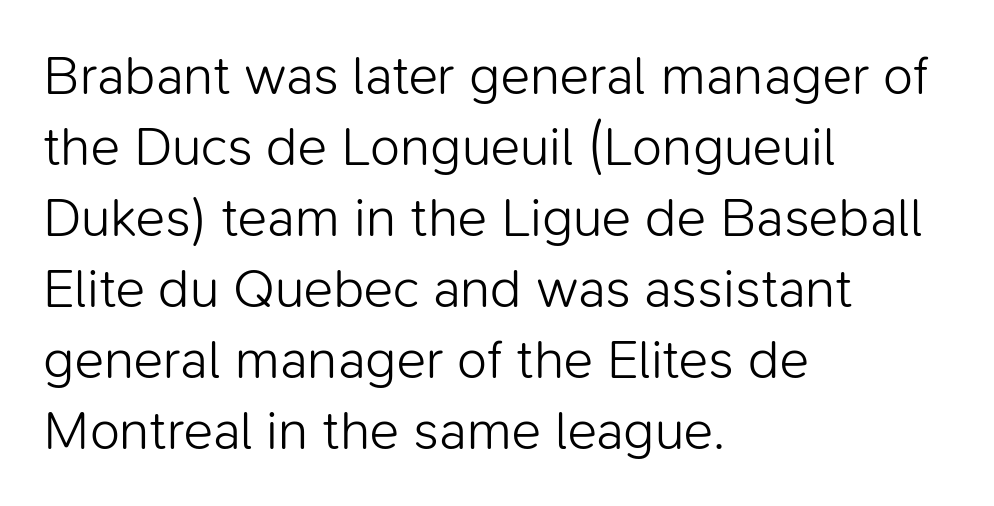
{"serif": "no", "italic": "no", "bold": "no", "weight": "light", "width": "normal", "stroke_contrast": "low", "x_height": "medium", "monospaced": "no", "underline": "no", "align": "left", "line_spacing": "normal", "line_spacing_ratio": 1.29, "letter_spacing": "normal", "letter_spacing_em": 0.0, "glyph_px": 55}
